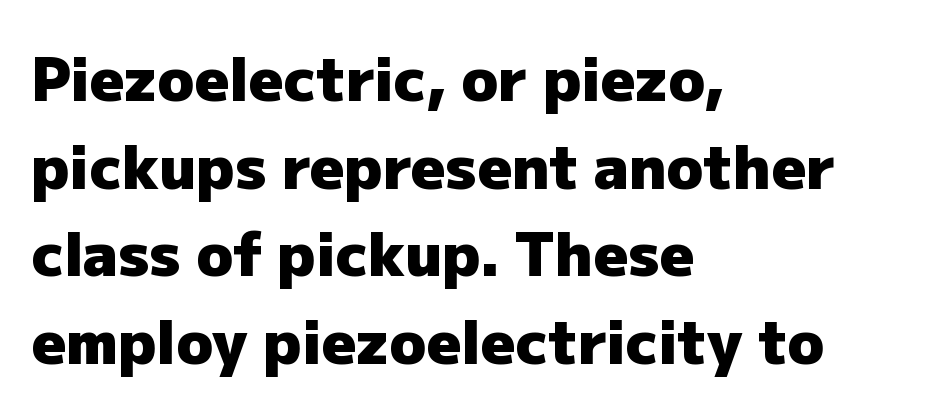
Leading: standard. What stands out about the letter spacing? Nothing — it is the standard amount. This is the regular roman posture of the typeface. The rendering uses natural spacing where letterforms have individual widths.
